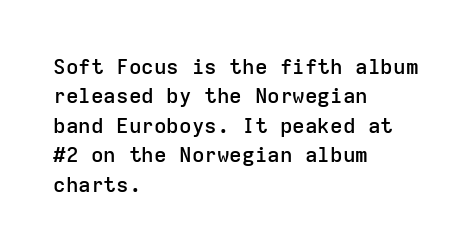
Q: Is the text bold? A: Semi-bold.
Q: Is the text italic (slanted)? A: No, it is upright.
Q: Is the text underlined? A: No.
Q: How is the paragraph aligned? A: Left-aligned.
Q: Is the spacing between letters normal or unusually wide? A: Normal.
Q: Is the spacing between lines tight, normal or loose? A: Normal.
